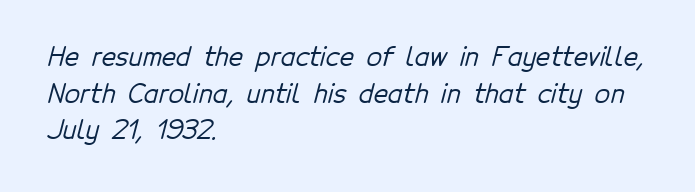
Q: Is the text underlined? A: No.
Q: How is the paragraph aligned? A: Left-aligned.
Q: Is the spacing between letters normal or unusually wide? A: Normal.
Q: Is the spacing between lines tight, normal or loose? A: Normal.
